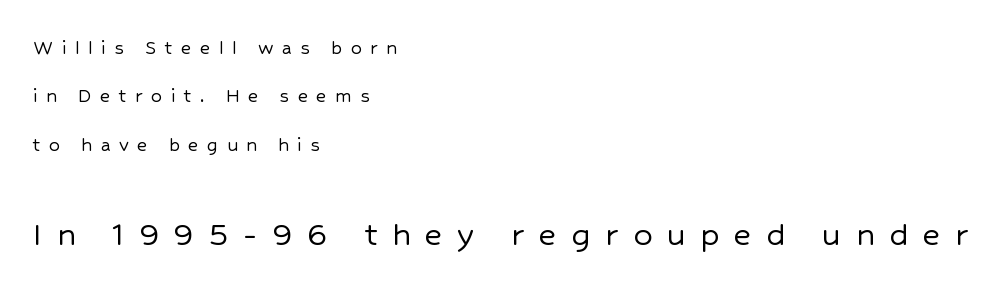
{"serif": "no", "italic": "no", "width": "normal", "stroke_contrast": "low", "x_height": "medium", "monospaced": "no", "underline": "no", "align": "left", "line_spacing": "loose", "line_spacing_ratio": 2.2, "letter_spacing": "wide", "letter_spacing_em": 0.38, "larger_block": "second", "size_ratio": 1.73, "glyph_px": 38}
